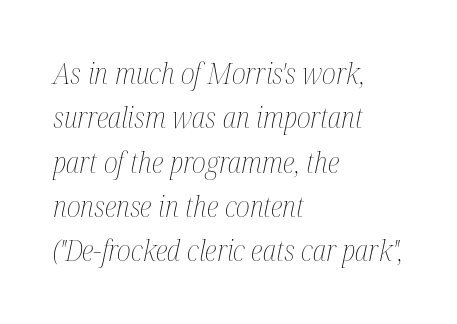
Q: Is the text bold? A: No.
Q: Is the text italic (slanted)? A: Yes, it leans right by about 12 degrees.
Q: Is the text underlined? A: No.
Q: How is the paragraph aligned? A: Left-aligned.
Q: Is the spacing between letters normal or unusually wide? A: Normal.
Q: Is the spacing between lines tight, normal or loose? A: Normal.
Q: Width (condensed, normal, or wide)? A: Condensed.
Q: Stroke contrast? A: Medium.
Q: x-height? A: Medium.
Q: Monospaced? A: No.
